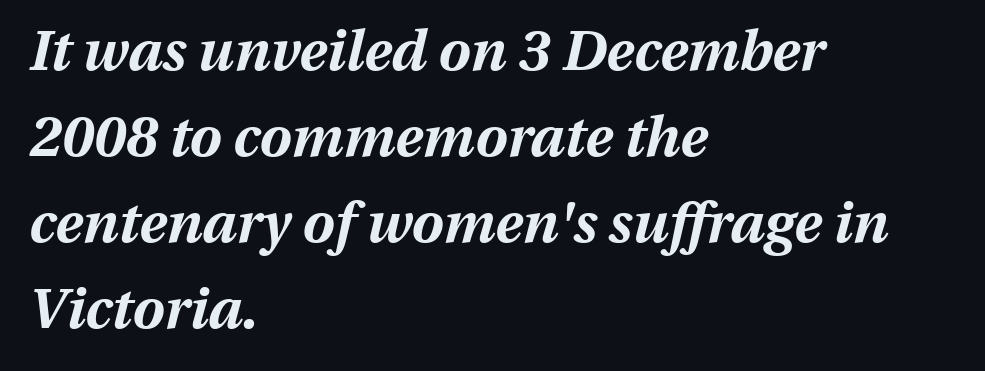
Leftover space on each line is placed entirely after the last word. What's the leading like? Ordinary, nothing unusual. Tall strokes in this sample are angled rather than plumb. Bare-footed words on every line. A dark, heavy texture on the line: the type is bold.
